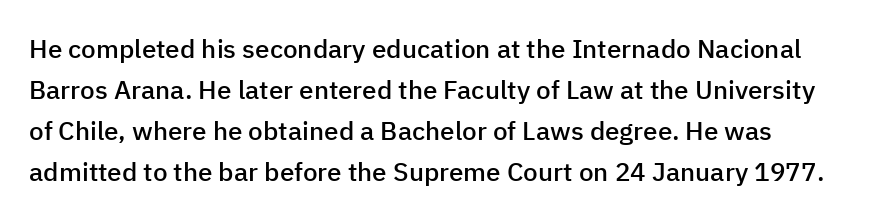
{"italic": "no", "bold": "semi", "underline": "no", "line_spacing": "normal", "line_spacing_ratio": 1.58, "letter_spacing": "normal", "letter_spacing_em": 0.0, "glyph_px": 26}
